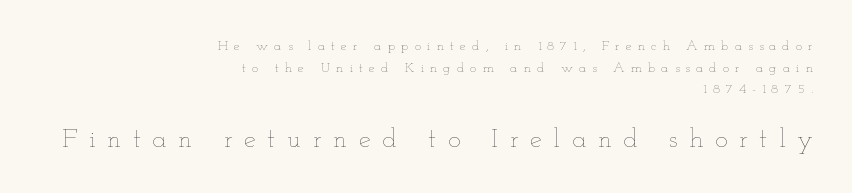
The image shows 27 px text type, upright; set right-aligned, normal line spacing (1.55x), unusually wide letter spacing (+0.43 em), not underlined; the second (bottom) block is 1.93x larger.
